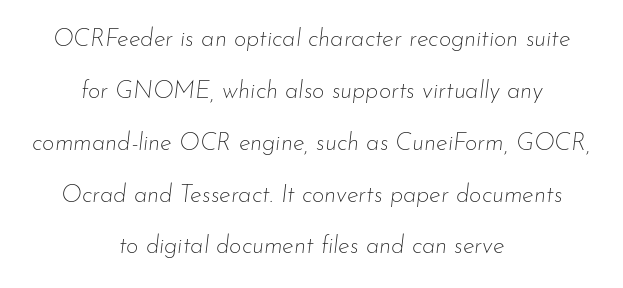
{"italic": "yes", "lean": "right", "slant_degrees": 7, "bold": "no", "underline": "no", "align": "center", "line_spacing": "loose", "line_spacing_ratio": 2.16, "letter_spacing": "normal", "letter_spacing_em": 0.0, "glyph_px": 24}
